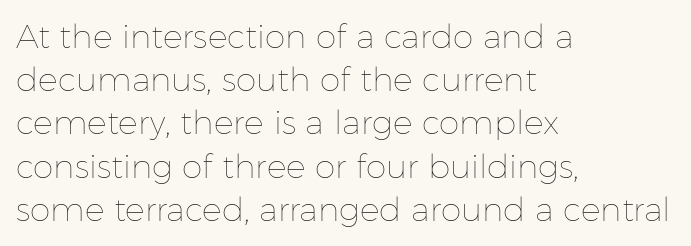
The specimen reads as upright at a glance. The rendering anchors every line to the left-hand side. The characters are drawn with everyday or finer stroke widths. Compared with typical paragraphs, the rows here are spaced about the same.
